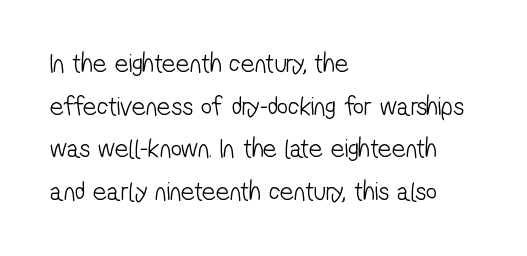
{"bold": "no", "underline": "no", "align": "left", "line_spacing": "normal", "line_spacing_ratio": 1.58, "letter_spacing": "normal", "letter_spacing_em": 0.0, "glyph_px": 27}
